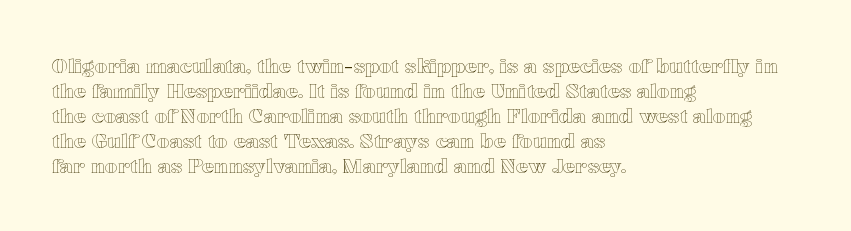
The image shows 20 px text type, upright; set left-aligned, normal line spacing (1.25x), normal letter spacing, not underlined.
